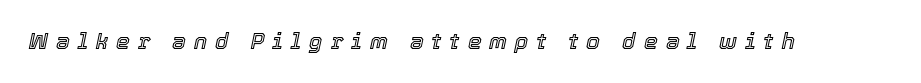
The image shows 22 px text type, italic (leaning right); set unusually wide letter spacing (+0.36 em), not underlined.
